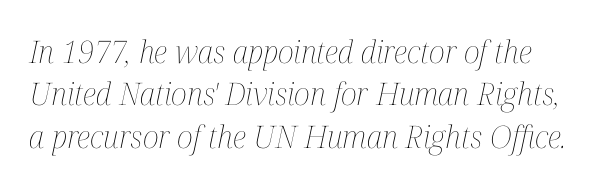
The image shows 31 px thin, condensed type, italic (leaning right); set normal line spacing (1.37x), normal letter spacing, not underlined; medium stroke contrast and a medium x-height.
